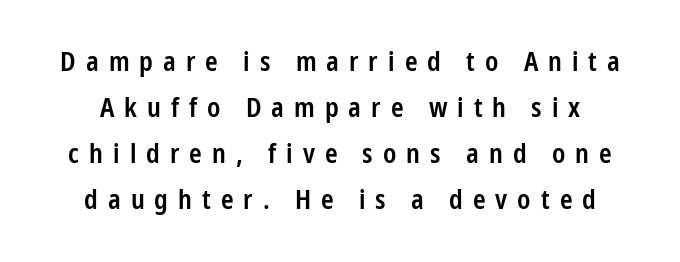
The image shows 27 px text type, upright; set normal line spacing (1.7x), unusually wide letter spacing (+0.37 em), not underlined.
